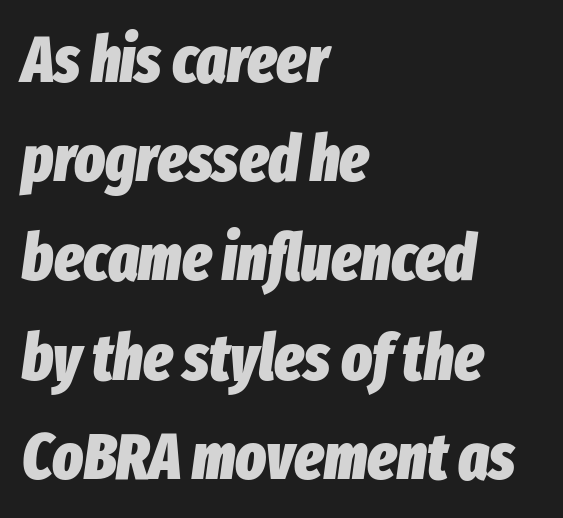
The letters advance in unequal steps, a hallmark of proportional type. Emphasis by weight is at full strength: bold. Plain, unruled lines of type. The vertical gap from one line to the next is medium.
